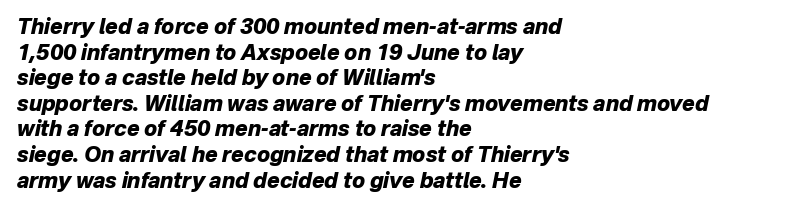
These lines keep a tight, regular rhythm from letter to letter. Just letters on the line, the space beneath them empty. Stroke thickness is high; the sample reads as a true bold. Looking at the ascenders, they clearly lean. Short and long lines alike share a common starting point at left.
